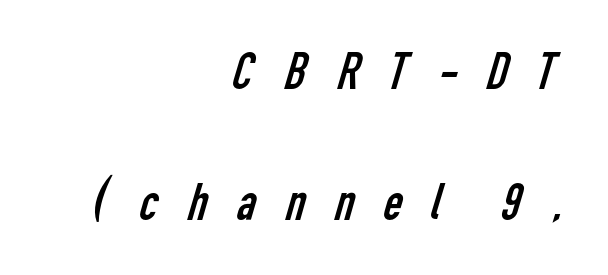
Interline gaps are noticeably wide in this sample. Do the characters align in a grid? No, the font is proportional. The zone under the glyphs is completely vacant. The paragraph has a hard right edge and a soft left edge. Stem width sits at or under what a default text font uses.
